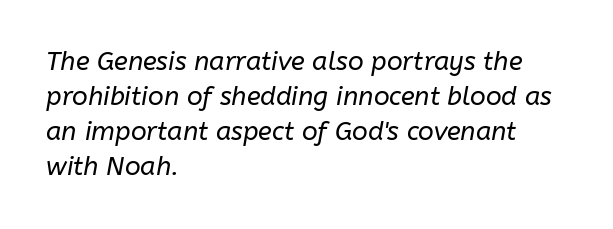
Q: Is the text bold? A: No.
Q: Is the text italic (slanted)? A: Yes, it leans right by about 10 degrees.
Q: Is the text underlined? A: No.
Q: How is the paragraph aligned? A: Left-aligned.
Q: Is the spacing between letters normal or unusually wide? A: Normal.
Q: Is the spacing between lines tight, normal or loose? A: Normal.
